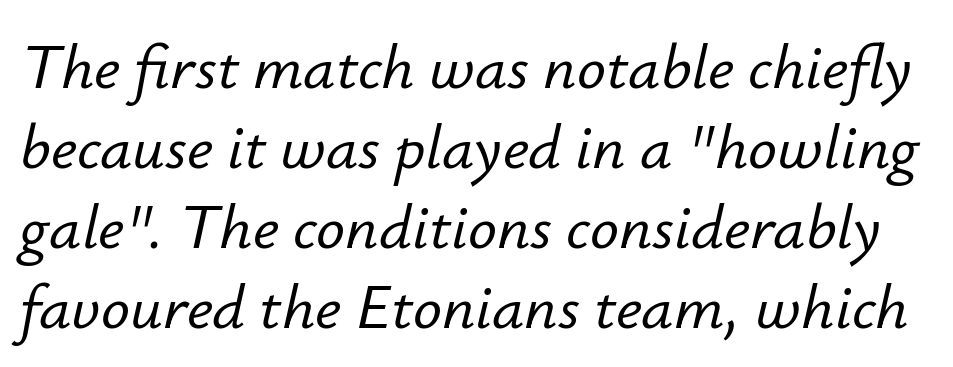
{"italic": "yes", "lean": "right", "slant_degrees": 12, "width": "normal", "stroke_contrast": "low", "x_height": "small", "monospaced": "no", "underline": "no", "line_spacing": "normal", "line_spacing_ratio": 1.25, "letter_spacing": "normal", "letter_spacing_em": 0.0, "glyph_px": 64}
